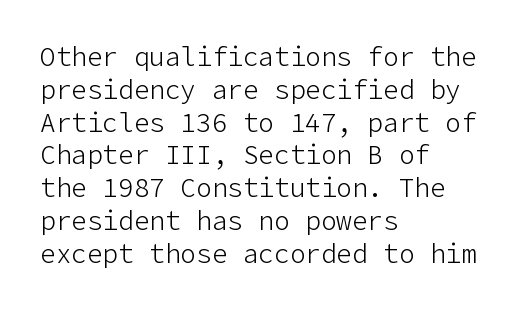
Q: Is the text bold? A: No.
Q: Is the text italic (slanted)? A: No, it is upright.
Q: Is the text underlined? A: No.
Q: How is the paragraph aligned? A: Left-aligned.
Q: Is the spacing between letters normal or unusually wide? A: Normal.
Q: Is the spacing between lines tight, normal or loose? A: Normal.
